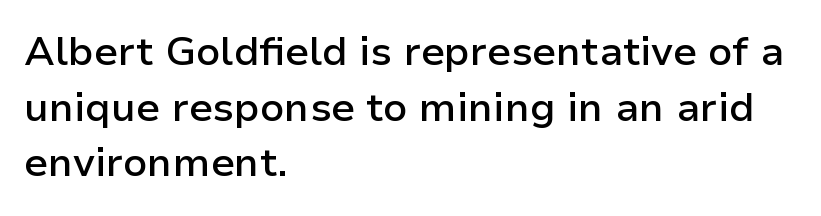
{"serif": "no", "italic": "no", "bold": "semi", "weight": "semibold", "width": "normal", "stroke_contrast": "low", "x_height": "medium", "monospaced": "no", "underline": "no", "align": "left", "line_spacing": "normal", "line_spacing_ratio": 1.39, "letter_spacing": "normal", "letter_spacing_em": 0.0, "glyph_px": 40}
